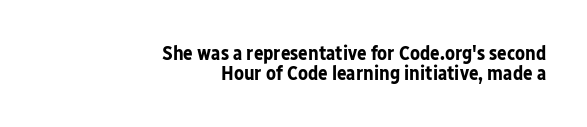
The sample has been set heavy, in full bold. Upright lettering throughout. The words here are not underlined. Each new line begins almost immediately beneath the previous one. A flush-right, rag-left setting is used for this passage.
